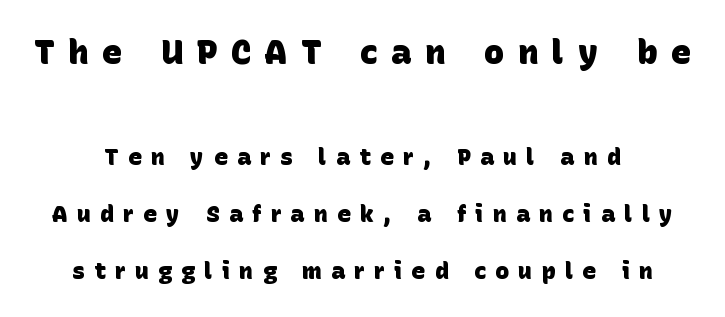
The image shows 34 px heavy sans-serif type; set loose line spacing (2.49x), unusually wide letter spacing (+0.41 em), not underlined; the first (top) block is 1.48x larger; low stroke contrast and a large x-height.
